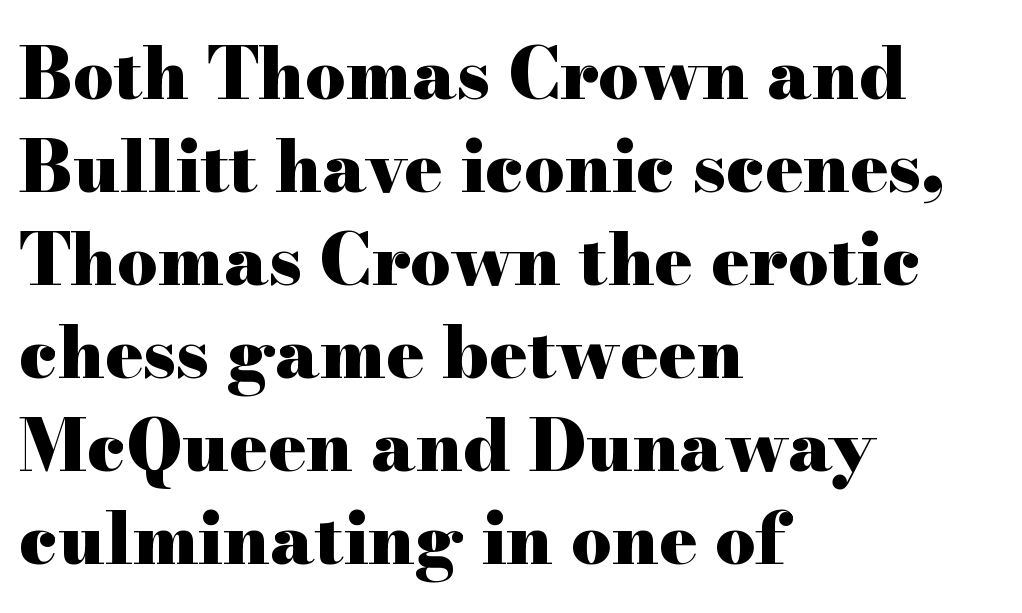
{"serif": "yes", "italic": "no", "bold": "yes", "weight": "heavy", "width": "wide", "stroke_contrast": "high", "x_height": "small", "monospaced": "no", "underline": "no", "align": "left", "line_spacing": "normal", "line_spacing_ratio": 1.31, "letter_spacing": "normal", "letter_spacing_em": 0.0, "glyph_px": 71}
